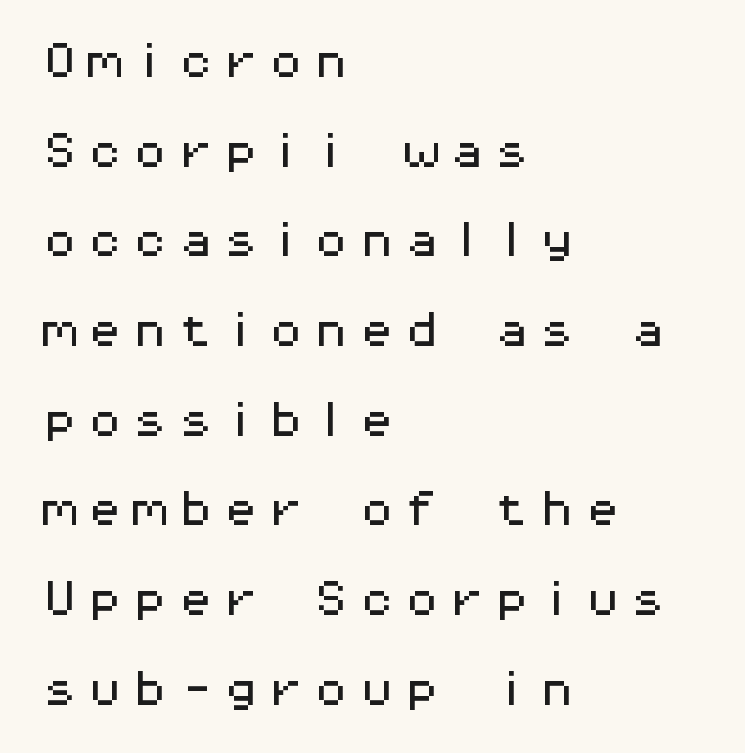
The image shows 38 px wide sans-serif type, upright, monospaced; set left-aligned, loose line spacing (2.36x), not underlined; medium stroke contrast and a medium x-height.
